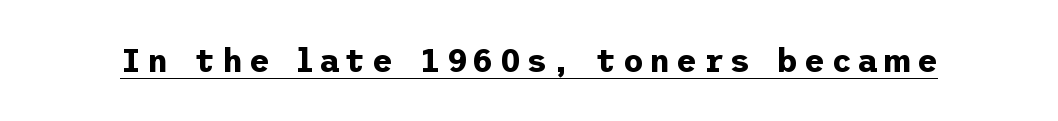
Q: Is the text bold? A: Yes.
Q: Is the text italic (slanted)? A: No, it is upright.
Q: Is the typeface a serif or a sans-serif typeface? A: Sans-serif.
Q: Is the text underlined? A: Yes.
Q: Width (condensed, normal, or wide)? A: Normal.
Q: Stroke contrast? A: Low.
Q: x-height? A: Medium.
